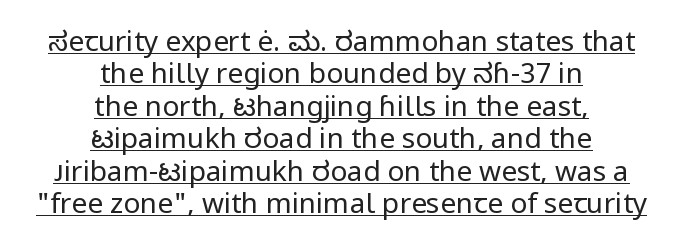
The image shows 28 px regular-weight sans-serif type, upright; set centered, line spacing 1.16x, normal letter spacing, underlined; low stroke contrast and a medium x-height.
